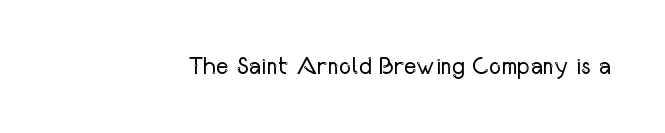
Q: Is the text bold? A: No.
Q: Is the text italic (slanted)? A: No, it is upright.
Q: Is the text underlined? A: No.
Q: Is the spacing between letters normal or unusually wide? A: Normal.
